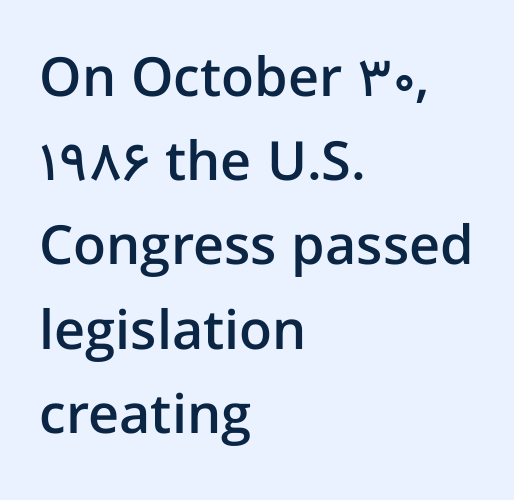
The paragraph shown leans on its left margin. Caption: standard tracking, unaltered. Its strokes are somewhat broadened, the hallmark of semibold type. The letters stand upright; this is a roman face. A sans-serif font was chosen for this passage. A typesetter would call this leading conventional body-copy spacing.
